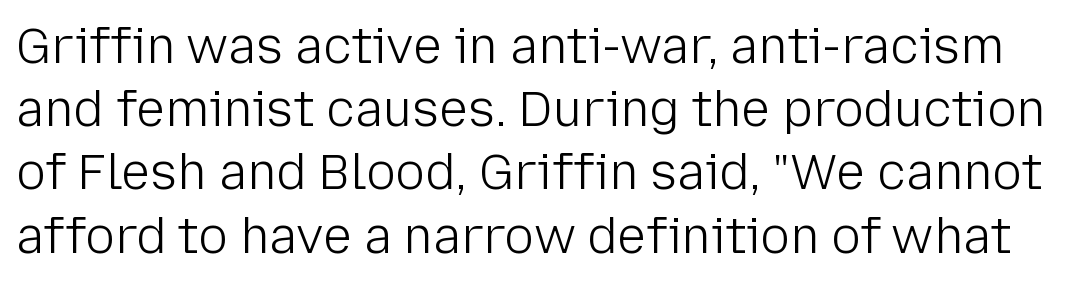
The image shows 49 px light sans-serif type, upright; set normal line spacing (1.29x), normal letter spacing, not underlined; low stroke contrast and a medium x-height.
